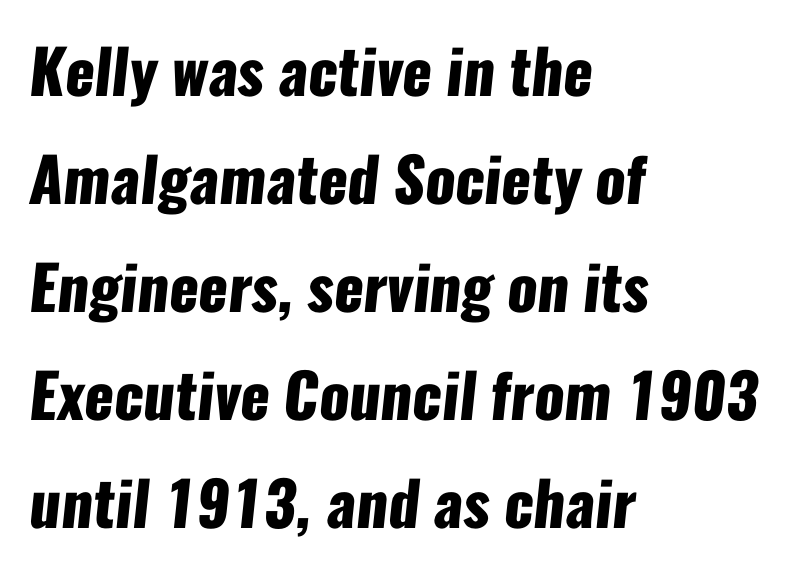
Q: Is the text bold? A: Yes.
Q: Is the typeface a serif or a sans-serif typeface? A: Sans-serif.
Q: Is the text underlined? A: No.
Q: How is the paragraph aligned? A: Left-aligned.
Q: Is the spacing between letters normal or unusually wide? A: Normal.
Q: Width (condensed, normal, or wide)? A: Condensed.
Q: Stroke contrast? A: Low.
Q: x-height? A: Medium.
Q: Monospaced? A: No.
